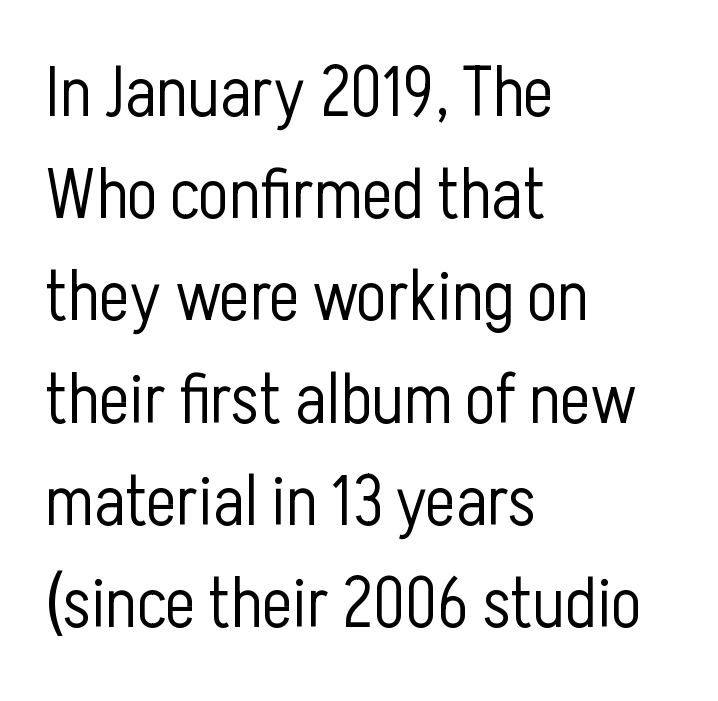
{"serif": "no", "italic": "no", "bold": "no", "weight": "light", "width": "condensed", "stroke_contrast": "low", "x_height": "medium", "monospaced": "no", "underline": "no", "align": "left", "line_spacing": "normal", "line_spacing_ratio": 1.44, "letter_spacing": "normal", "letter_spacing_em": 0.0, "glyph_px": 71}
